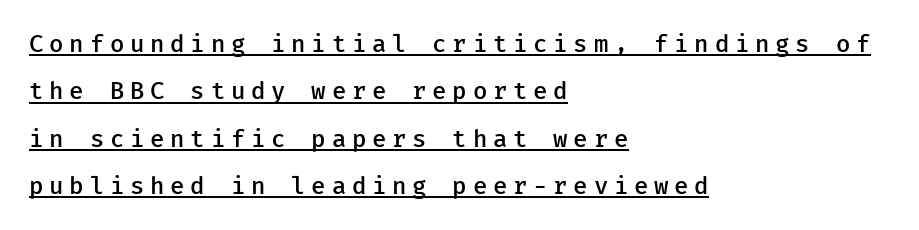
Q: Is the text bold? A: Semi-bold.
Q: Is the text italic (slanted)? A: No, it is upright.
Q: Is the text underlined? A: Yes.
Q: How is the paragraph aligned? A: Left-aligned.
Q: Is the spacing between letters normal or unusually wide? A: Unusually wide.
Q: Is the spacing between lines tight, normal or loose? A: Loose.
